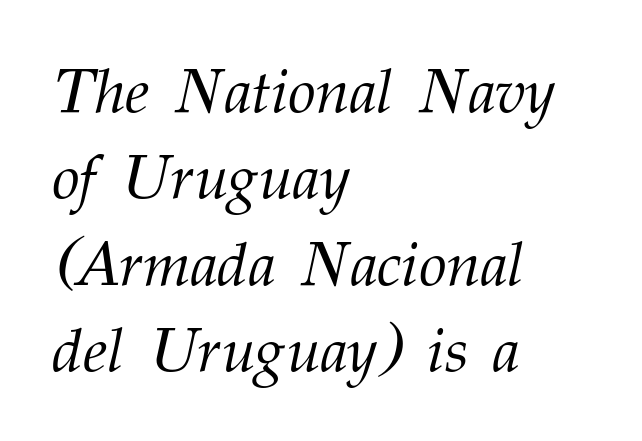
{"serif": "yes", "italic": "yes", "lean": "right", "slant_degrees": 12, "bold": "no", "weight": "light", "width": "normal", "stroke_contrast": "medium", "x_height": "medium", "monospaced": "no", "underline": "no", "align": "left", "line_spacing": "normal", "line_spacing_ratio": 1.37, "letter_spacing": "normal", "letter_spacing_em": 0.0, "glyph_px": 63}
